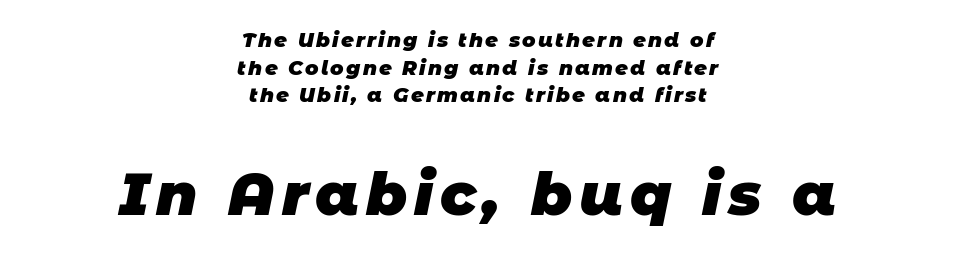
{"serif": "no", "bold": "yes", "weight": "heavy", "width": "normal", "stroke_contrast": "low", "x_height": "large", "monospaced": "no", "underline": "no", "align": "center", "line_spacing": "normal", "line_spacing_ratio": 1.38, "larger_block": "second", "size_ratio": 2.95, "glyph_px": 59}
